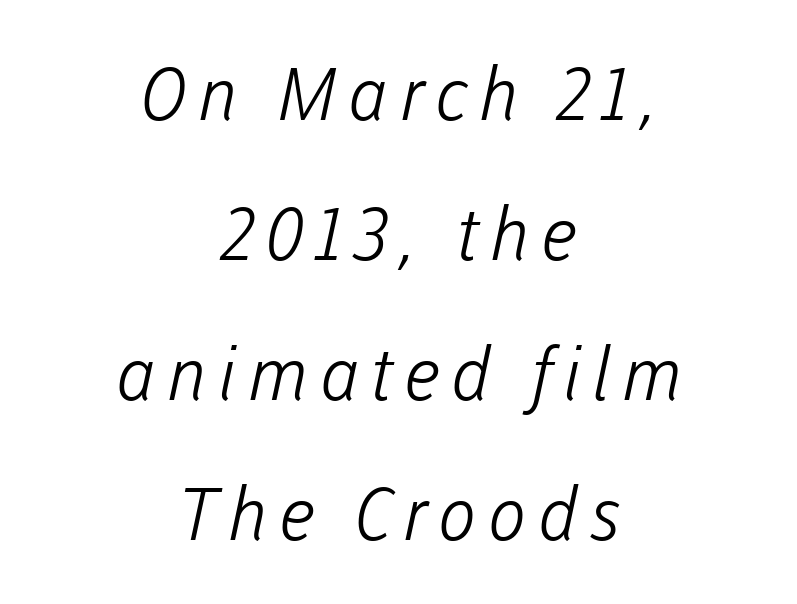
Q: Is the text bold? A: No.
Q: Is the typeface a serif or a sans-serif typeface? A: Sans-serif.
Q: Is the text underlined? A: No.
Q: How is the paragraph aligned? A: Centered.
Q: Is the spacing between lines tight, normal or loose? A: Loose.
Q: Width (condensed, normal, or wide)? A: Normal.
Q: Stroke contrast? A: Low.
Q: x-height? A: Medium.
Q: Monospaced? A: No.
